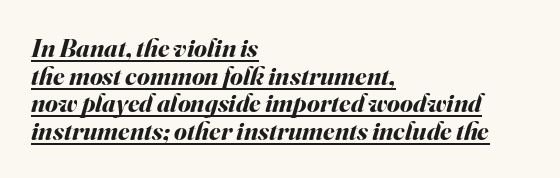
How are the letters spaced? Ordinarily, with no added tracking. The vertical gap from one line to the next is small. In CSS terms this would be text-align: left. The specimen includes a rule beneath the text block's lines. Heavy-handed strokes throughout: this text is bold. The font's italic variant was chosen for this text.
